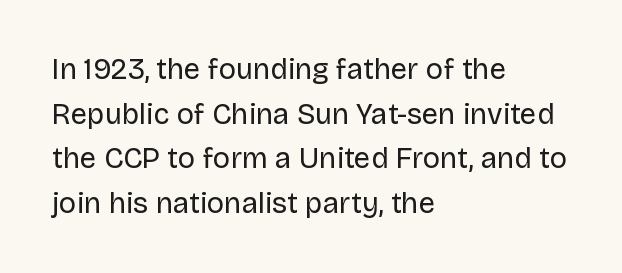
{"serif": "no", "italic": "no", "bold": "no", "weight": "regular", "width": "normal", "stroke_contrast": "low", "x_height": "large", "monospaced": "no", "underline": "no", "align": "left", "line_spacing": "normal", "line_spacing_ratio": 1.54, "letter_spacing": "normal", "letter_spacing_em": 0.0, "glyph_px": 29}
